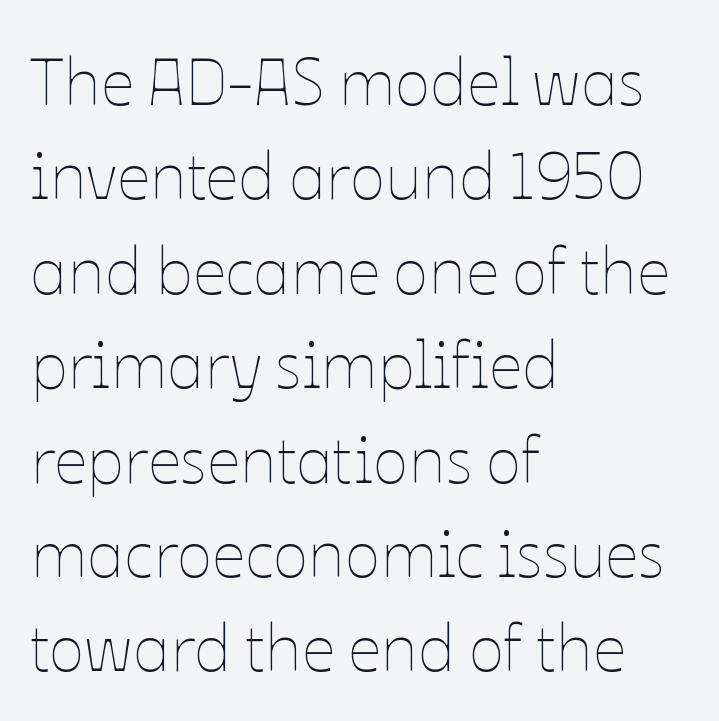
Q: Is the text bold? A: No.
Q: Is the text italic (slanted)? A: No, it is upright.
Q: Is the text underlined? A: No.
Q: How is the paragraph aligned? A: Left-aligned.
Q: Is the spacing between letters normal or unusually wide? A: Normal.
Q: Is the spacing between lines tight, normal or loose? A: Normal.
Q: Width (condensed, normal, or wide)? A: Normal.
Q: Stroke contrast? A: Low.
Q: x-height? A: Medium.
Q: Monospaced? A: No.
